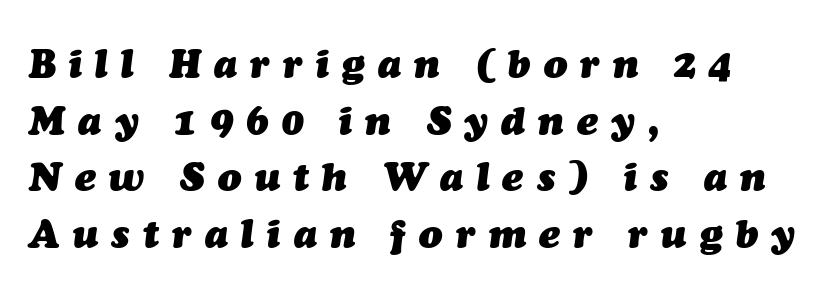
The image shows 39 px heavy type, italic (leaning right); set left-aligned, normal line spacing (1.45x), unusually wide letter spacing (+0.34 em), not underlined; medium stroke contrast and a medium x-height.
